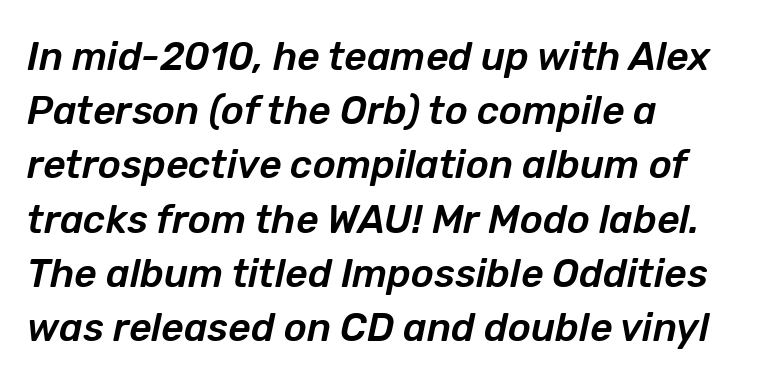
The paragraph shown leans on its left margin. Here the designer chose a conventional face with non-uniform glyph widths. Default kerning and tracking; the words read as compact shapes. Notice how the stems are inclined rather than vertical — that's the hallmark of italics. Words float on clear page, feet unadorned. Regarding leading, the lines here are spaced in the standard way.
